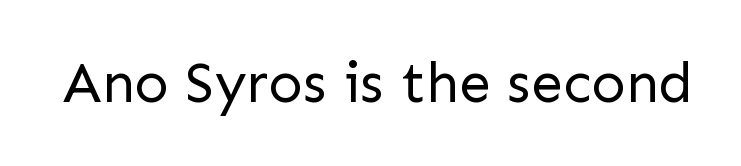
{"serif": "no", "italic": "no", "bold": "no", "weight": "regular", "width": "normal", "stroke_contrast": "low", "x_height": "medium", "monospaced": "no", "underline": "no", "letter_spacing": "normal", "letter_spacing_em": 0.0, "glyph_px": 57}
